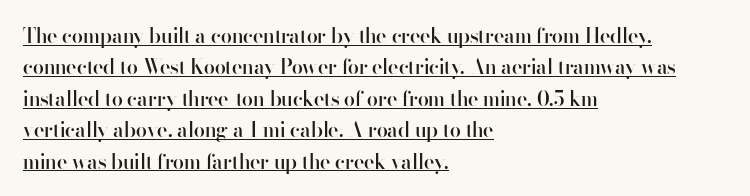
You can see a thin bar hugging the bottom of the glyphs. Inter-character spacing is left at the font's built-in metrics. This is the in-between weight designers call semibold or demi. Whoever set this chose a conventional vertical rhythm. If you drew a ruler down the left edge, every line would touch it.
